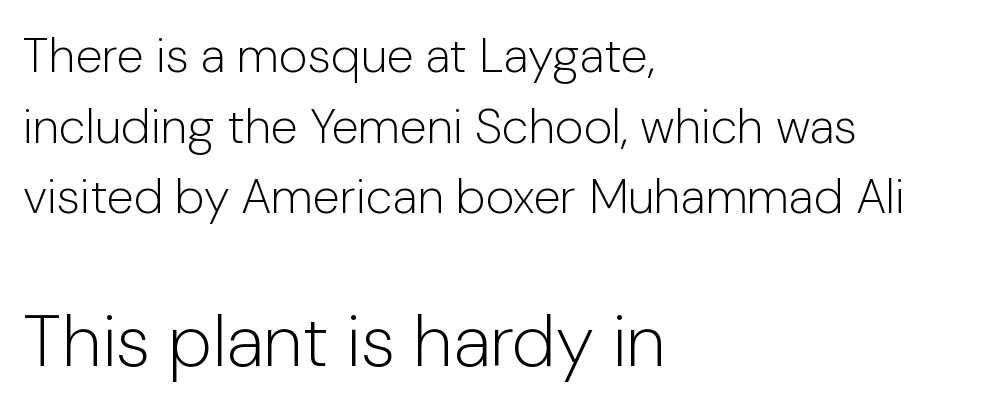
The image shows 73 px light sans-serif type, upright; set left-aligned, normal line spacing (1.44x), normal letter spacing, not underlined; the second (bottom) block is 1.49x larger; low stroke contrast and a medium x-height.
